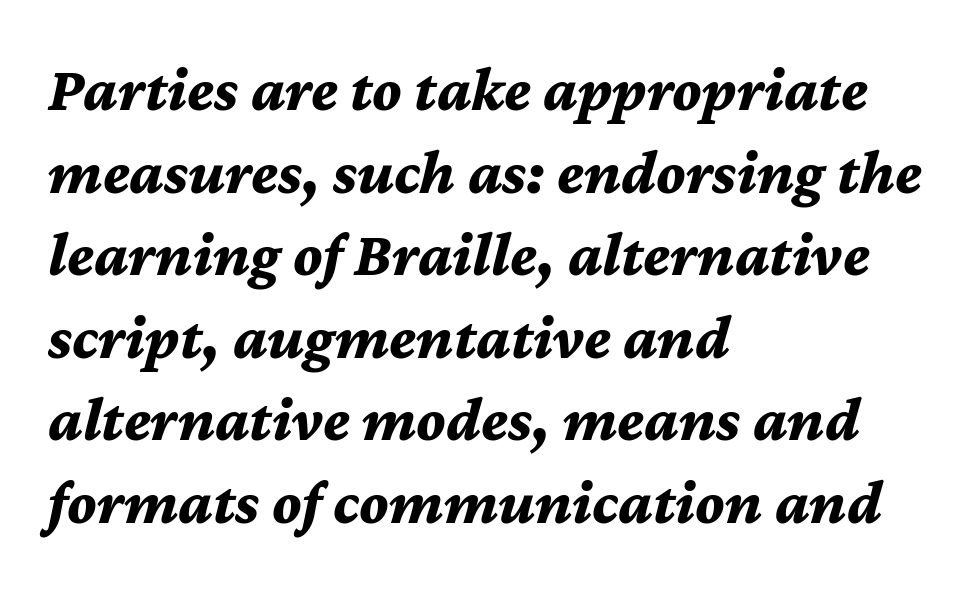
The image shows 63 px bold type, italic (leaning right); set left-aligned, normal line spacing (1.31x), normal letter spacing, not underlined; medium stroke contrast and a medium x-height.
